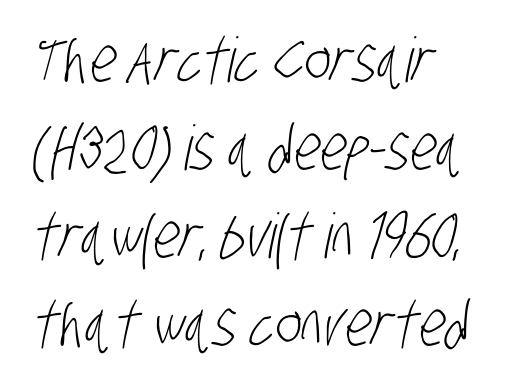
{"serif": "no", "bold": "no", "weight": "light", "width": "condensed", "stroke_contrast": "low", "x_height": "large", "monospaced": "no", "underline": "no", "align": "left", "line_spacing": "normal", "line_spacing_ratio": 1.42, "letter_spacing": "normal", "letter_spacing_em": 0.0, "glyph_px": 62}
